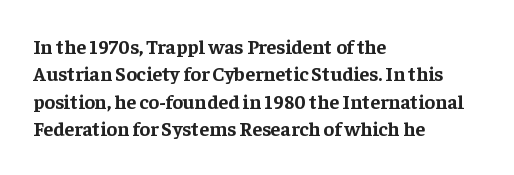
Here the glyphs are tracked normally, forming tight word shapes. The lettering stays uniformly vertical, giving the passage a roman look. The strokes are fattened all the way to bold. This sample keeps an unexceptional amount of space between lines. Underline: absent.
